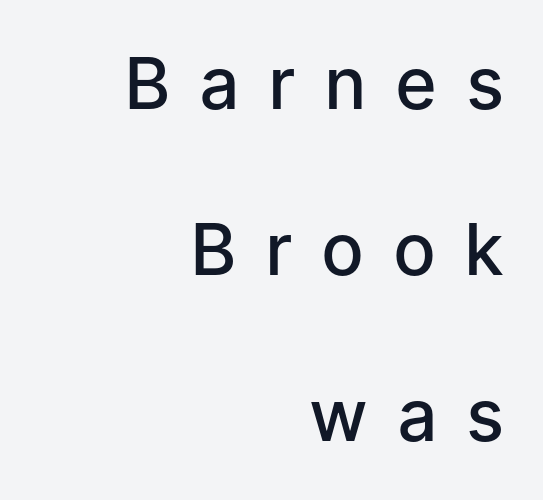
{"serif": "no", "italic": "no", "bold": "semi", "weight": "semibold", "width": "normal", "stroke_contrast": "low", "x_height": "medium", "monospaced": "no", "underline": "no", "align": "right", "line_spacing": "loose", "line_spacing_ratio": 2.34, "letter_spacing": "wide", "letter_spacing_em": 0.43, "glyph_px": 71}
